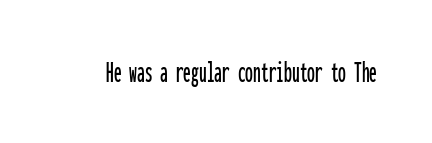
Q: Is the text italic (slanted)? A: No, it is upright.
Q: Is the typeface a serif or a sans-serif typeface? A: Sans-serif.
Q: Is the text underlined? A: No.
Q: Is the spacing between letters normal or unusually wide? A: Normal.
Q: Width (condensed, normal, or wide)? A: Condensed.
Q: Stroke contrast? A: Low.
Q: x-height? A: Medium.
Q: Monospaced? A: Yes.
